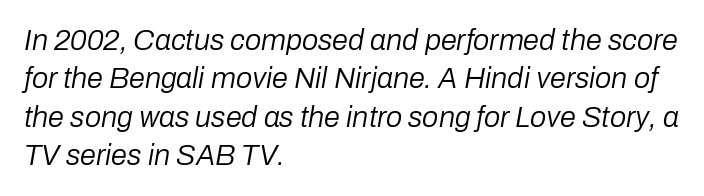
The image shows 29 px regular-weight type, italic (leaning right); set left-aligned, normal line spacing (1.32x), normal letter spacing, not underlined; low stroke contrast and a medium x-height.
